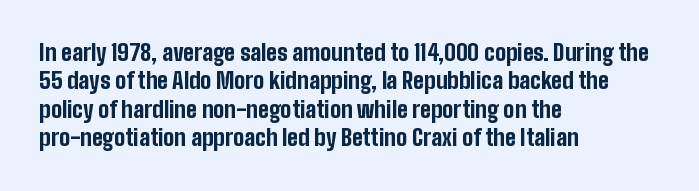
This is the regular roman posture of the typeface. The lines in this sample share a left origin and differ only in where they stop. Standard letterfit; no display-style spreading of the glyphs. Heavy-handed strokes throughout: this text is bold. The space directly below the letters is spotless.
